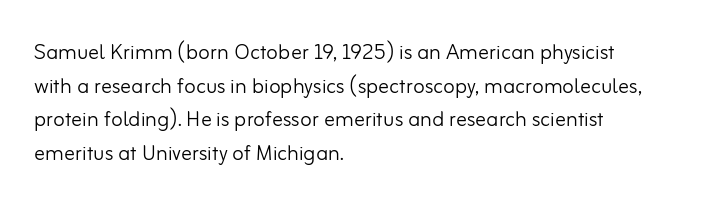
{"italic": "no", "bold": "no", "underline": "no", "align": "left", "line_spacing": "normal", "line_spacing_ratio": 1.25, "letter_spacing": "normal", "letter_spacing_em": 0.0, "glyph_px": 27}
